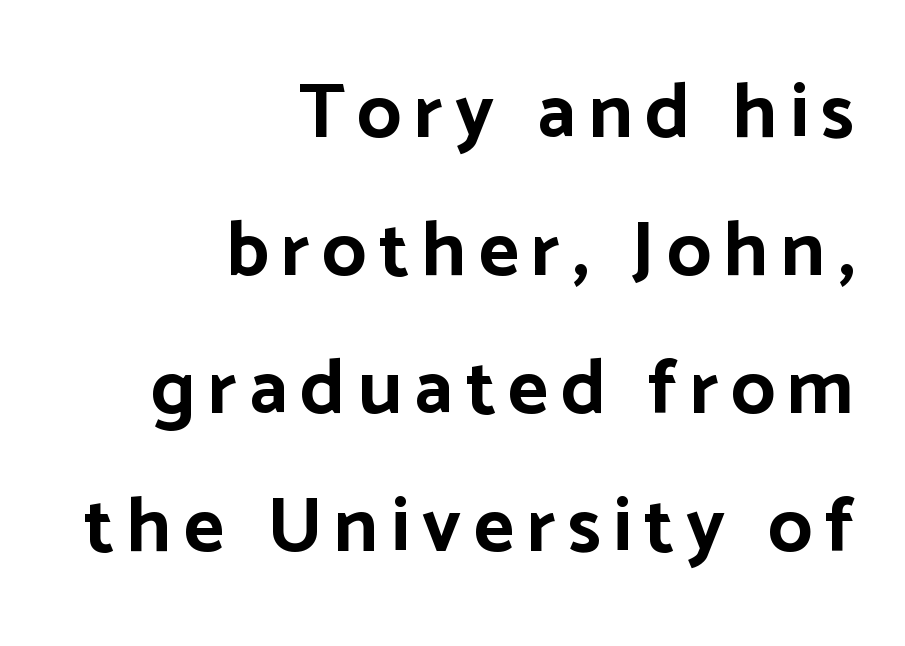
The image shows 78 px bold sans-serif type, upright; set right-aligned, line spacing 1.77x, not underlined; low stroke contrast and a medium x-height.
